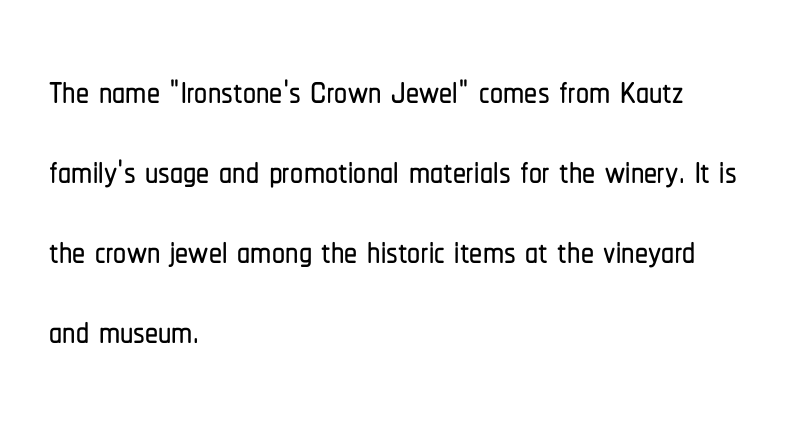
Typeset ragged right — the left edge is the straight one. A typesetter would call this proportional, since set widths differ per character. Words appear dense and cohesive because spacing is normal. Serif or sans? Sans — the stroke terminals are bare. A bare baseline throughout the passage. Regular leading.
